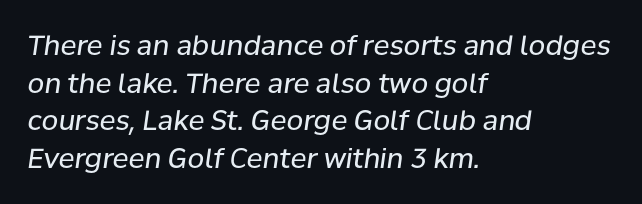
{"italic": "yes", "lean": "right", "slant_degrees": 8, "bold": "no", "underline": "no", "align": "left", "line_spacing": "normal", "line_spacing_ratio": 1.39, "letter_spacing": "normal", "letter_spacing_em": 0.0, "glyph_px": 27}
